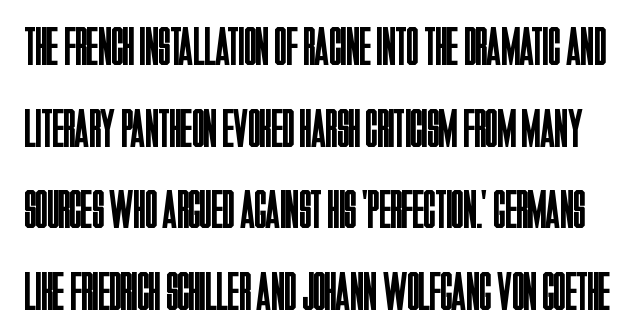
The image shows 54 px regular-weight, condensed sans-serif type, upright; set normal line spacing (1.51x), normal letter spacing, not underlined; low stroke contrast and a large x-height.
